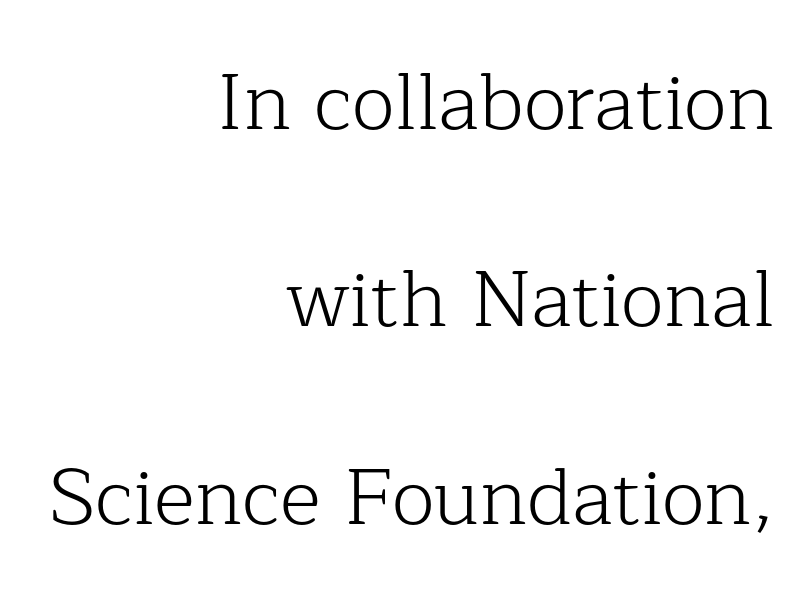
{"serif": "yes", "italic": "no", "bold": "no", "weight": "light", "width": "normal", "stroke_contrast": "low", "x_height": "medium", "monospaced": "no", "underline": "no", "align": "right", "line_spacing": "loose", "line_spacing_ratio": 2.5, "letter_spacing": "normal", "letter_spacing_em": 0.0, "glyph_px": 79}
